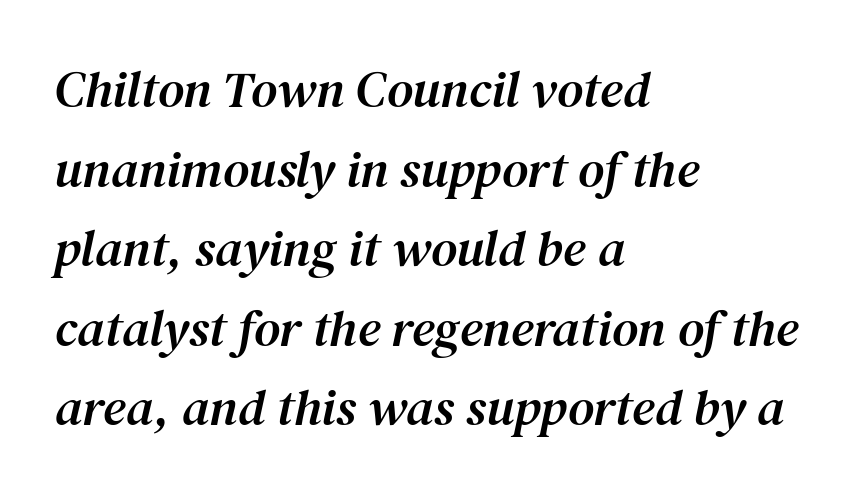
Q: Is the text italic (slanted)? A: Yes, it leans right by about 12 degrees.
Q: Is the typeface a serif or a sans-serif typeface? A: Serif.
Q: Is the text underlined? A: No.
Q: How is the paragraph aligned? A: Left-aligned.
Q: Is the spacing between letters normal or unusually wide? A: Normal.
Q: Is the spacing between lines tight, normal or loose? A: Normal.
Q: Width (condensed, normal, or wide)? A: Normal.
Q: Stroke contrast? A: Medium.
Q: x-height? A: Medium.
Q: Monospaced? A: No.
